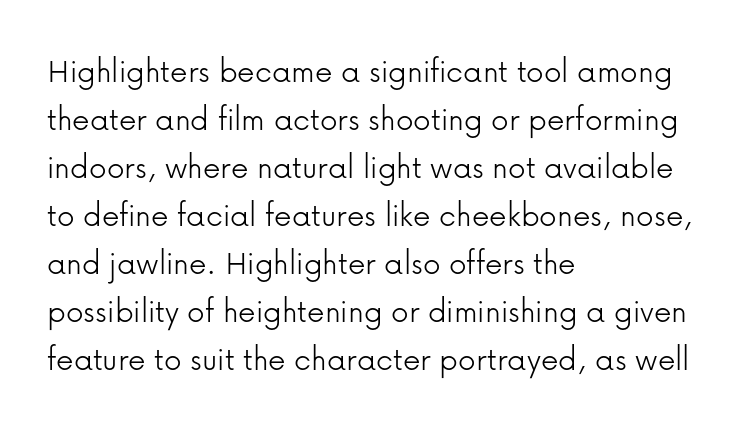
Q: Is the text bold? A: No.
Q: Is the text italic (slanted)? A: No, it is upright.
Q: Is the typeface a serif or a sans-serif typeface? A: Sans-serif.
Q: Is the text underlined? A: No.
Q: How is the paragraph aligned? A: Left-aligned.
Q: Is the spacing between letters normal or unusually wide? A: Normal.
Q: Is the spacing between lines tight, normal or loose? A: Normal.
Q: Width (condensed, normal, or wide)? A: Normal.
Q: Stroke contrast? A: Low.
Q: x-height? A: Medium.
Q: Monospaced? A: No.
